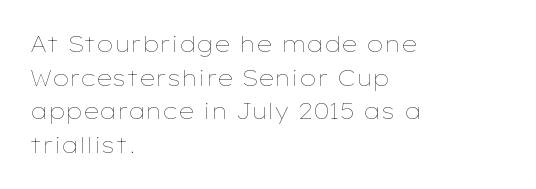
Q: Is the text bold? A: No.
Q: Is the text italic (slanted)? A: No, it is upright.
Q: Is the text underlined? A: No.
Q: How is the paragraph aligned? A: Left-aligned.
Q: Is the spacing between letters normal or unusually wide? A: Normal.
Q: Is the spacing between lines tight, normal or loose? A: Normal.
